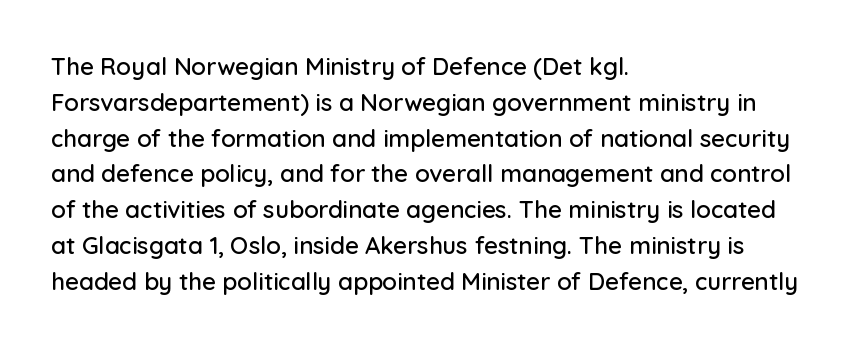
Q: Is the text italic (slanted)? A: No, it is upright.
Q: Is the text underlined? A: No.
Q: How is the paragraph aligned? A: Left-aligned.
Q: Is the spacing between letters normal or unusually wide? A: Normal.
Q: Is the spacing between lines tight, normal or loose? A: Normal.
